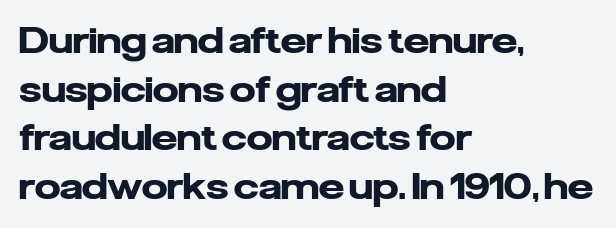
Think of a printed novel: that variable character pitch is what you see here. The lines in this sample share a left origin and differ only in where they stop. Does the weight exceed regular? Yes, all the way to bold. The font's upright variant was chosen for this text. Each row of text sits above clean, open space.
